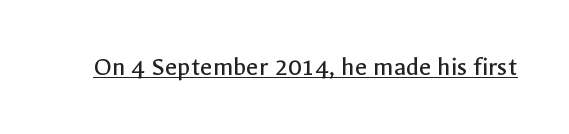
The image shows 27 px text type, upright; set normal letter spacing, underlined.
